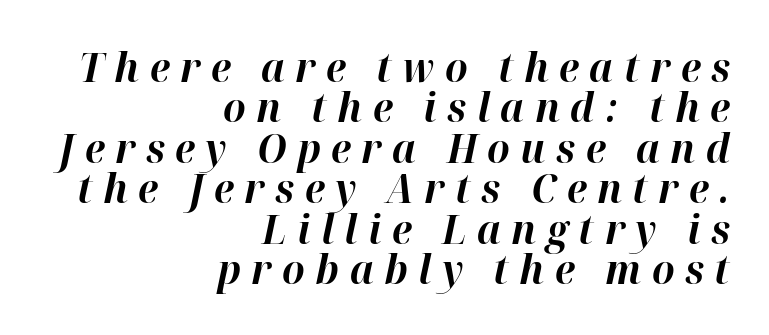
{"italic": "yes", "lean": "right", "slant_degrees": 12, "bold": "yes", "weight": "bold", "width": "normal", "stroke_contrast": "high", "x_height": "medium", "monospaced": "no", "underline": "no", "align": "right", "line_spacing": "tight", "line_spacing_ratio": 1.01, "letter_spacing": "wide", "letter_spacing_em": 0.26, "glyph_px": 40}
